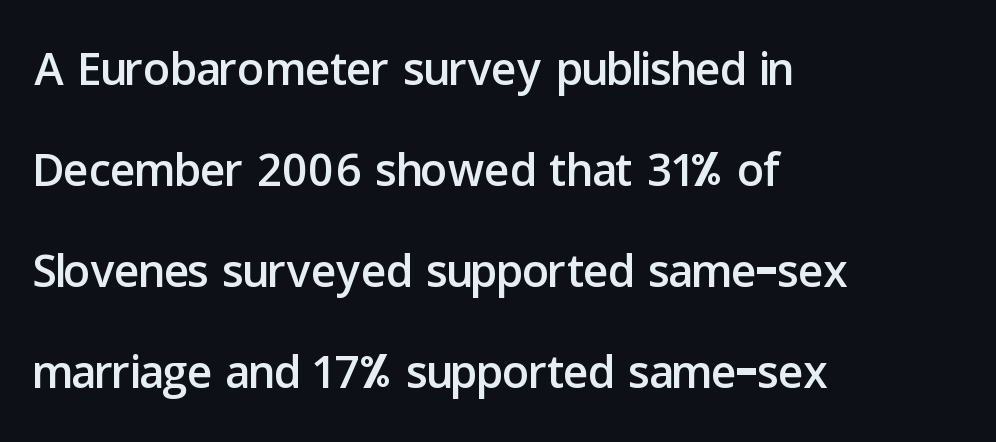
Note the varied advance widths — an 'i' is clearly narrower than an 'm'. Rows of type keep a routine distance in the vertical direction. The paragraph shown leans on its left margin. Beneath every word, the page is bare. Designer's note — italics off, roman on.
